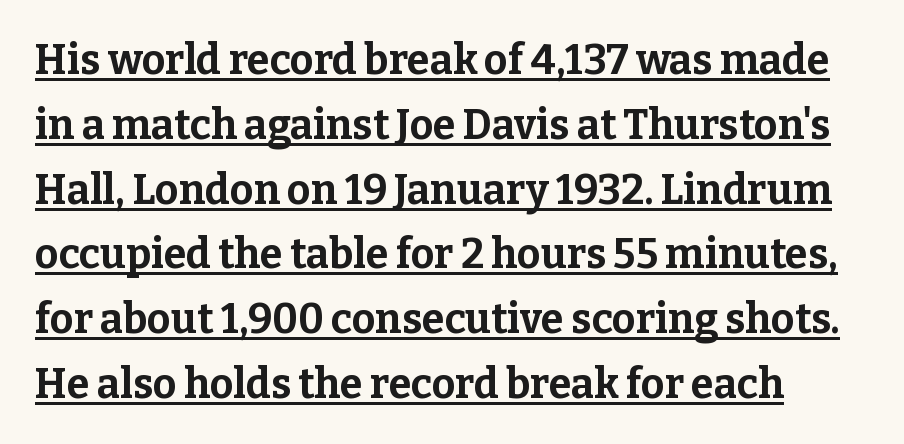
Each glyph is drawn with heavy, bold strokes. The font's upright variant was chosen for this text. Does the leading feel generous? No, just average. You could not count columns in this text — the font is proportionally spaced. Font category for this specimen: serif.
